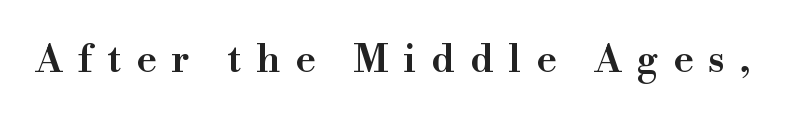
{"serif": "yes", "italic": "no", "bold": "semi", "weight": "semibold", "width": "normal", "stroke_contrast": "high", "x_height": "small", "monospaced": "no", "underline": "no", "letter_spacing": "wide", "letter_spacing_em": 0.39, "glyph_px": 39}
